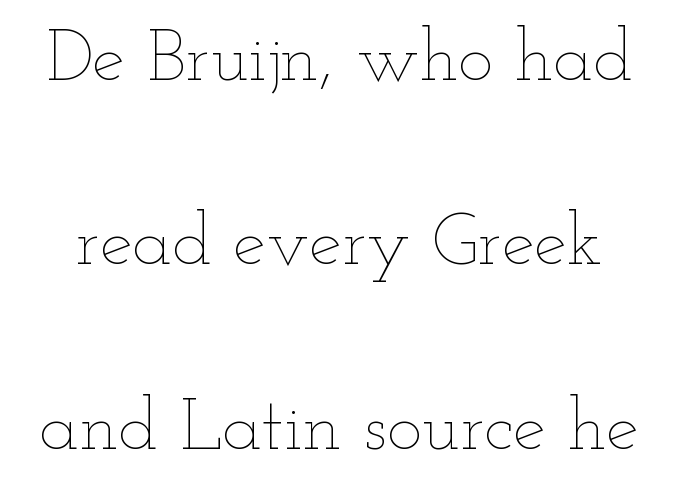
The image shows 74 px thin, wide type, upright; set loose line spacing (2.49x), normal letter spacing, not underlined; low stroke contrast and a small x-height.
